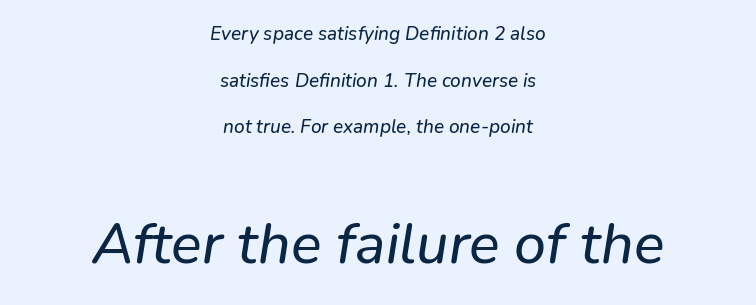
Of the two passages, the one underneath uses the larger point size. Spacing verdict: proportional, widths tailored to each character. What's the leading like? Stretched, with rows far apart. Which margin do the lines hug? Neither — every line sits in the middle. The baseline area is clear. Regarding serifs, this sample does without them.
